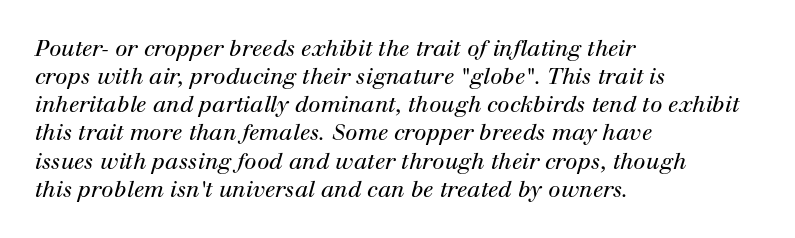
The image shows 22 px text type, italic (leaning right); set left-aligned, normal line spacing (1.28x), normal letter spacing, not underlined.
